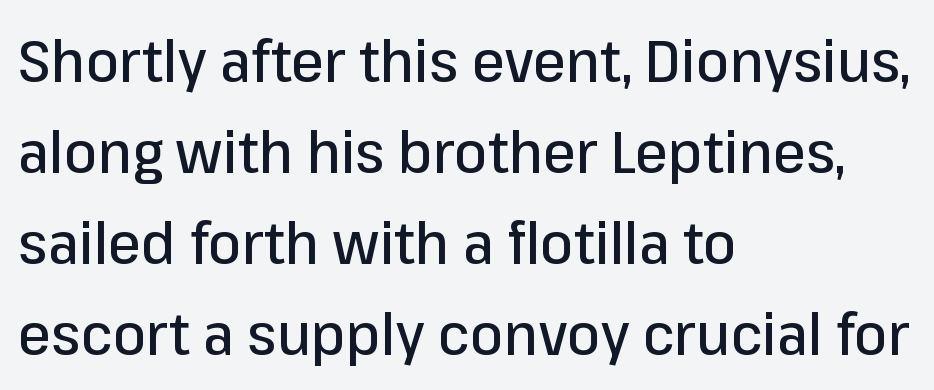
A roman cut, with each character standing at attention. Interline gaps are of average width in this sample. The passage shown has conventional tracking throughout. Does the copy run flush right? No — it runs flush left. Bare-footed words on every line.
